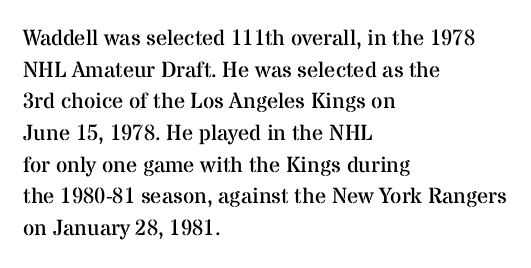
The image shows 22 px text type, upright; set left-aligned, normal line spacing (1.44x), normal letter spacing, not underlined.
